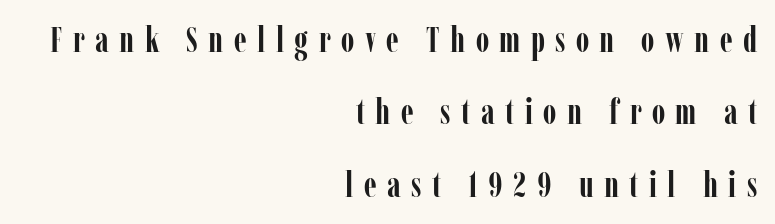
The passage shown is typeset with a serif family. The letters are spread apart with noticeably loose tracking. The type sits square on the baseline with zero lean. Typographic density is high because the face is bold.
